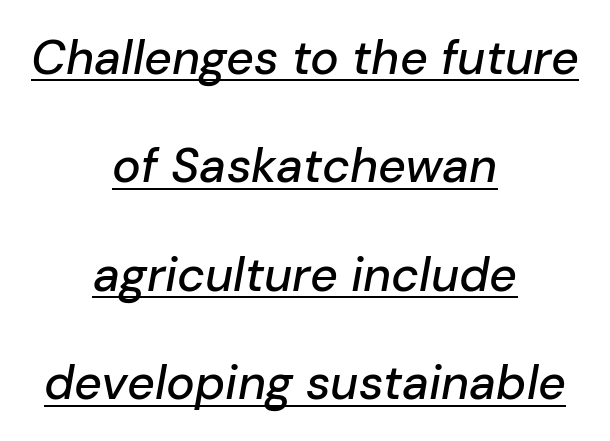
Q: Is the text italic (slanted)? A: Yes, it leans right by about 10 degrees.
Q: Is the text underlined? A: Yes.
Q: How is the paragraph aligned? A: Centered.
Q: Is the spacing between letters normal or unusually wide? A: Normal.
Q: Is the spacing between lines tight, normal or loose? A: Loose.
Q: Width (condensed, normal, or wide)? A: Normal.
Q: Stroke contrast? A: Low.
Q: x-height? A: Medium.
Q: Monospaced? A: No.
